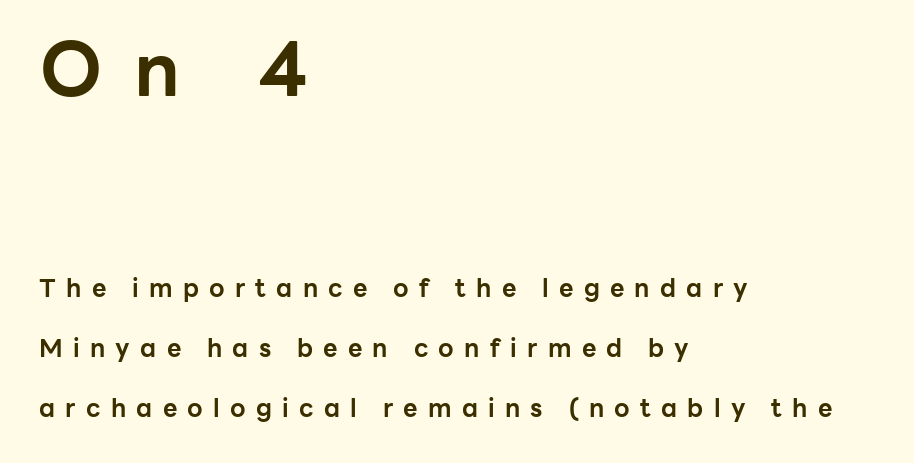
{"serif": "no", "italic": "no", "bold": "yes", "weight": "bold", "width": "normal", "stroke_contrast": "low", "x_height": "medium", "monospaced": "no", "underline": "no", "align": "left", "line_spacing": "loose", "line_spacing_ratio": 2.39, "letter_spacing": "wide", "letter_spacing_em": 0.41, "larger_block": "first", "size_ratio": 3.0, "glyph_px": 75}
